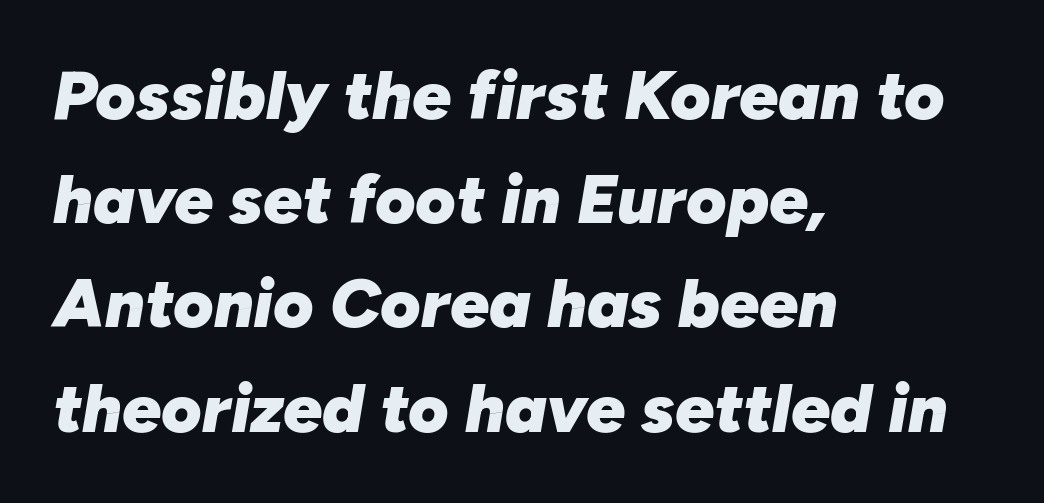
Is the letter spacing exaggerated? No — it looks like the ordinary default. Rows of type keep a routine distance in the vertical direction. Is this a fixed-width face? No — the glyphs have proportional, varying widths. These words are printed bold, with thick strokes throughout.
